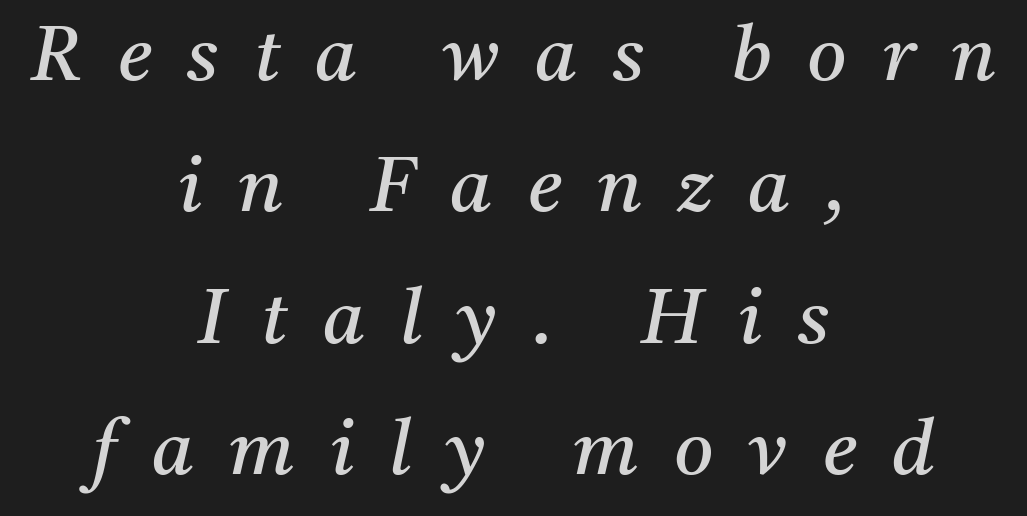
{"serif": "yes", "italic": "yes", "lean": "right", "slant_degrees": 11, "bold": "no", "weight": "regular", "width": "normal", "stroke_contrast": "medium", "x_height": "medium", "monospaced": "no", "underline": "no", "align": "center", "line_spacing_ratio": 1.73, "letter_spacing": "wide", "letter_spacing_em": 0.47, "glyph_px": 76}
